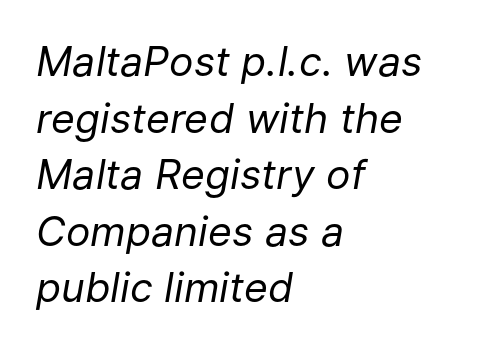
The image shows 41 px regular-weight type, italic (leaning right); set left-aligned, normal line spacing (1.38x), normal letter spacing, not underlined; low stroke contrast and a medium x-height.
